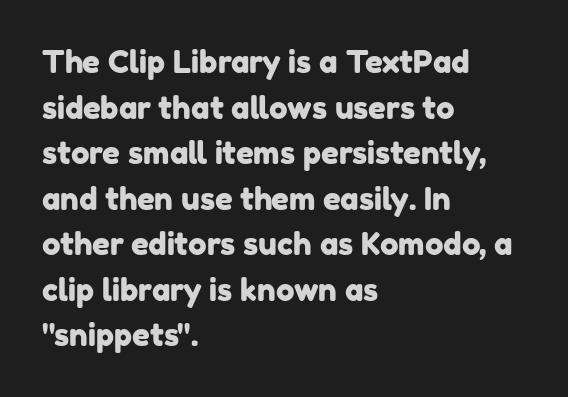
Q: Is the typeface a serif or a sans-serif typeface? A: Sans-serif.
Q: Is the text underlined? A: No.
Q: How is the paragraph aligned? A: Left-aligned.
Q: Is the spacing between letters normal or unusually wide? A: Normal.
Q: Is the spacing between lines tight, normal or loose? A: Normal.
Q: Width (condensed, normal, or wide)? A: Normal.
Q: Stroke contrast? A: Low.
Q: x-height? A: Medium.
Q: Monospaced? A: No.
